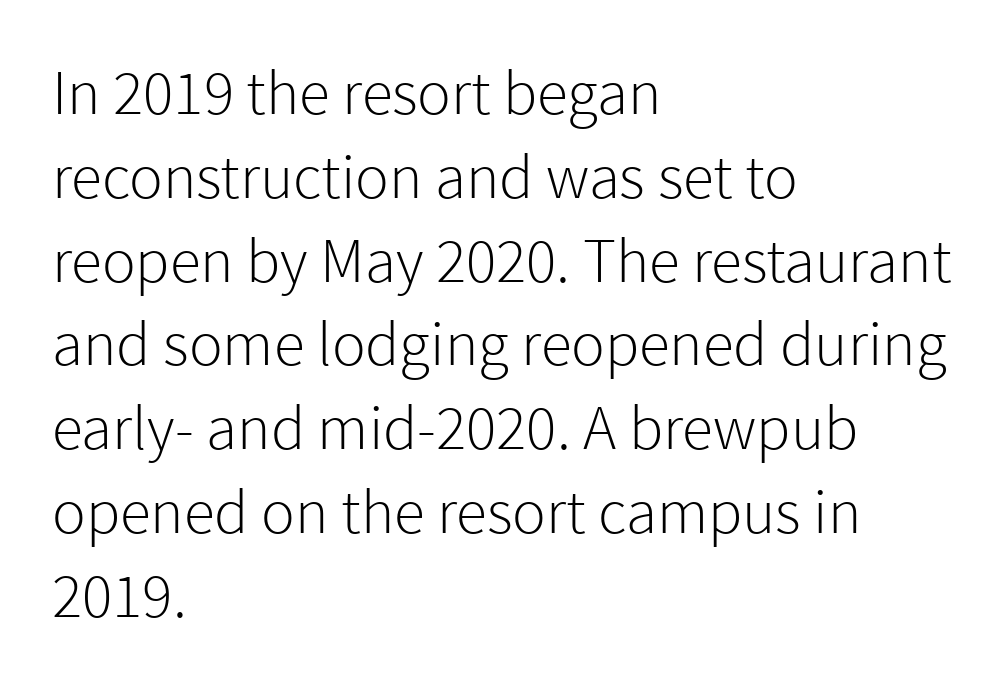
Q: Is the text bold? A: No.
Q: Is the text italic (slanted)? A: No, it is upright.
Q: Is the typeface a serif or a sans-serif typeface? A: Sans-serif.
Q: Is the text underlined? A: No.
Q: How is the paragraph aligned? A: Left-aligned.
Q: Is the spacing between letters normal or unusually wide? A: Normal.
Q: Is the spacing between lines tight, normal or loose? A: Normal.
Q: Width (condensed, normal, or wide)? A: Normal.
Q: x-height? A: Medium.
Q: Monospaced? A: No.
